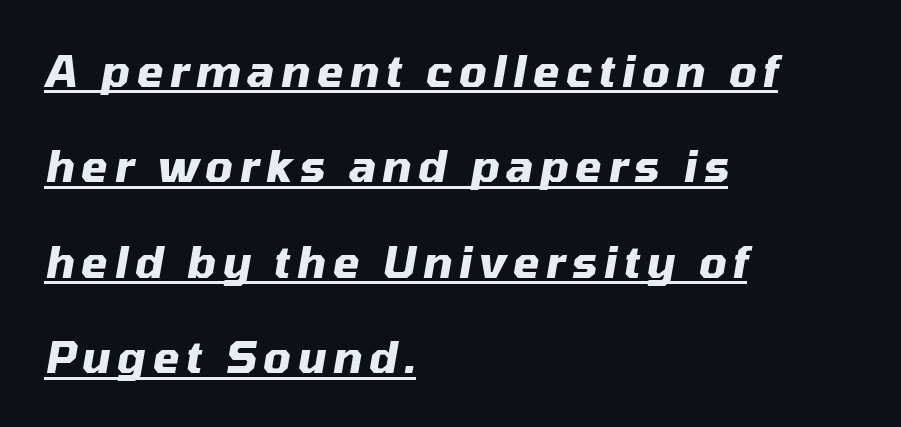
This is oblique type, the kind used for emphasis or titles. Visually the block forms a straight wall on the left and a jagged coastline on the right. Bold? Absolutely — the strokes are thick and heavy. A typesetter would call this proportional, since set widths differ per character. The leading is generous, giving the passage an open texture.
